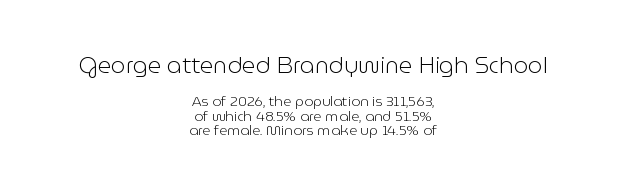
The image shows 23 px text type, upright; set centered, tight line spacing (1.06x), normal letter spacing, not underlined; the first (top) block is 1.64x larger.
